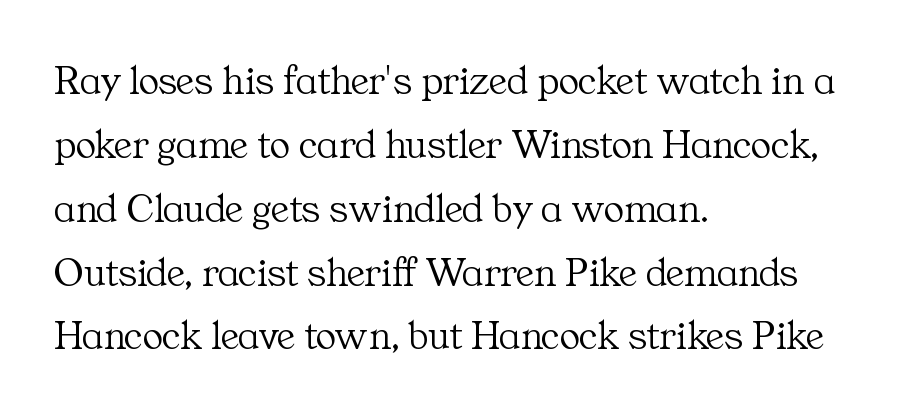
Q: Is the text bold? A: No.
Q: Is the text italic (slanted)? A: No, it is upright.
Q: Is the typeface a serif or a sans-serif typeface? A: Serif.
Q: Is the text underlined? A: No.
Q: How is the paragraph aligned? A: Left-aligned.
Q: Is the spacing between letters normal or unusually wide? A: Normal.
Q: Is the spacing between lines tight, normal or loose? A: Normal.
Q: Width (condensed, normal, or wide)? A: Normal.
Q: Stroke contrast? A: Medium.
Q: x-height? A: Medium.
Q: Monospaced? A: No.
